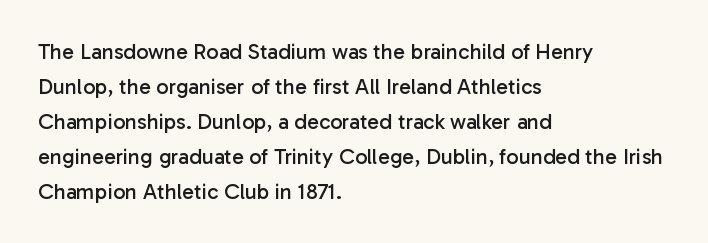
Every stem runs plumb, perpendicular to the baseline. Ink coverage per letter is moderate at most. Does extra space separate the letters? No, they use regular spacing. Line starts are locked; line ends wander. If you measured baseline to baseline, you'd find a middling distance.
